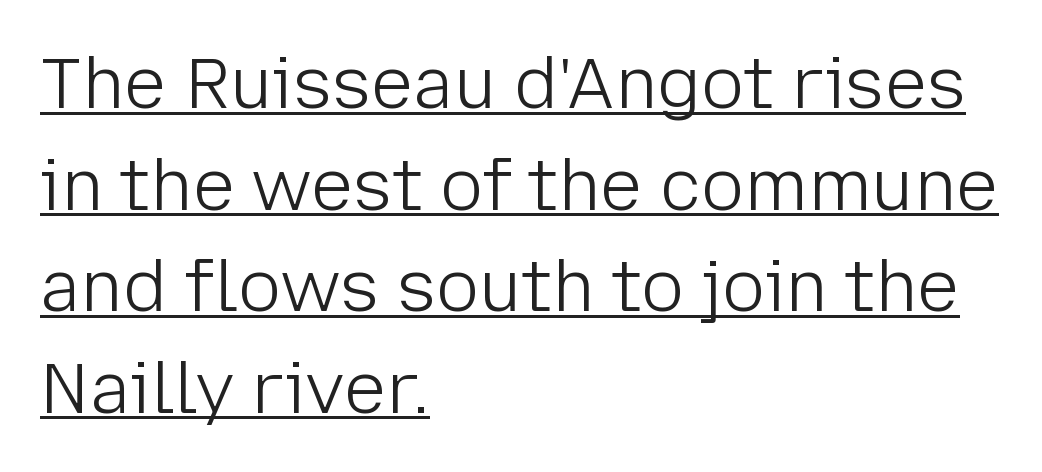
Q: Is the text bold? A: No.
Q: Is the text italic (slanted)? A: No, it is upright.
Q: Is the typeface a serif or a sans-serif typeface? A: Sans-serif.
Q: Is the text underlined? A: Yes.
Q: How is the paragraph aligned? A: Left-aligned.
Q: Is the spacing between letters normal or unusually wide? A: Normal.
Q: Is the spacing between lines tight, normal or loose? A: Normal.
Q: Width (condensed, normal, or wide)? A: Normal.
Q: Stroke contrast? A: Low.
Q: x-height? A: Medium.
Q: Monospaced? A: No.
